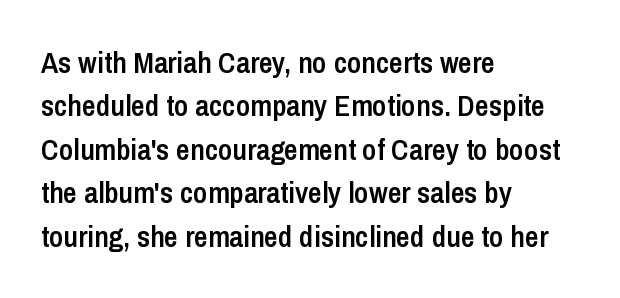
The image shows 30 px semibold, condensed sans-serif type, upright; set left-aligned, normal line spacing (1.45x), normal letter spacing, not underlined; low stroke contrast and a medium x-height.
